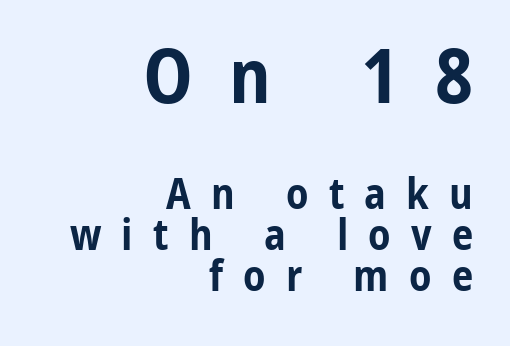
{"serif": "no", "italic": "no", "bold": "yes", "weight": "bold", "width": "condensed", "stroke_contrast": "low", "x_height": "medium", "monospaced": "no", "underline": "no", "align": "right", "line_spacing": "tight", "line_spacing_ratio": 0.96, "letter_spacing": "wide", "letter_spacing_em": 0.47, "larger_block": "first", "size_ratio": 1.77, "glyph_px": 76}
